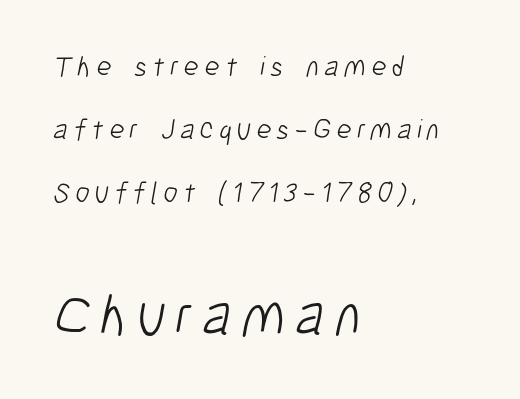
Q: Is the text bold? A: No.
Q: Is the typeface a serif or a sans-serif typeface? A: Sans-serif.
Q: Is the text underlined? A: No.
Q: How is the paragraph aligned? A: Left-aligned.
Q: Is the spacing between lines tight, normal or loose? A: Loose.
Q: Which block of text is set in a larger size, the first (top) or the second (bottom)? A: The second (bottom) one.
Q: Width (condensed, normal, or wide)? A: Condensed.
Q: Stroke contrast? A: Low.
Q: x-height? A: Medium.
Q: Monospaced? A: No.
